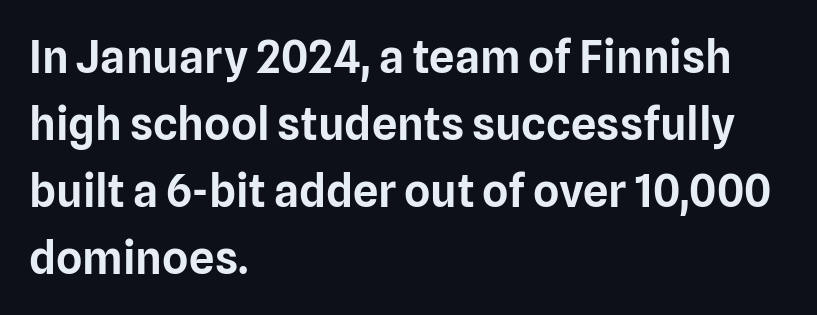
Underline: absent. A typesetter would label this face a sans. Layout note: lines flush left. Note the varied advance widths — an 'i' is clearly narrower than an 'm'. Vertically, the passage feels balanced, rows spaced as you'd expect.
